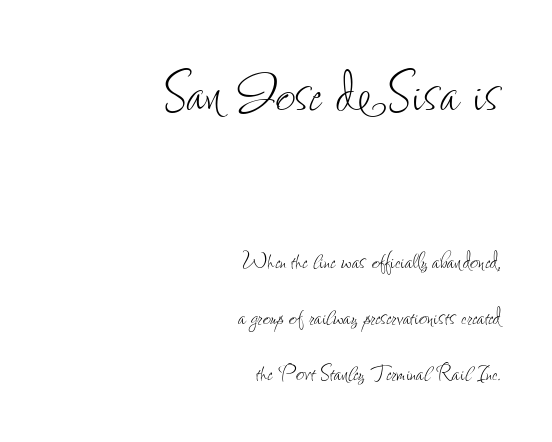
{"bold": "no", "weight": "thin", "width": "condensed", "stroke_contrast": "low", "x_height": "small", "monospaced": "no", "underline": "no", "align": "right", "line_spacing": "loose", "line_spacing_ratio": 2.0, "letter_spacing": "normal", "letter_spacing_em": 0.0, "larger_block": "first", "size_ratio": 2.46, "glyph_px": 69}
